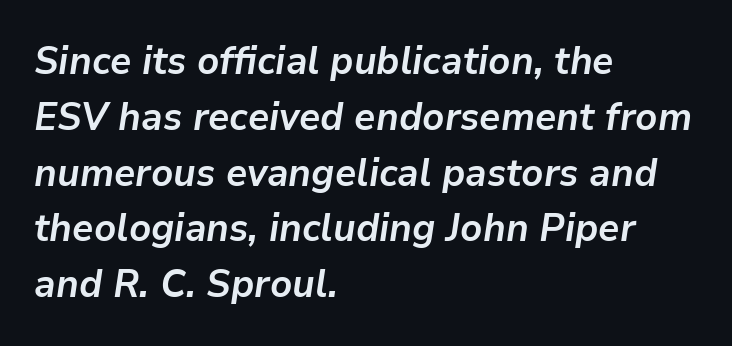
Q: Is the text bold? A: Yes.
Q: Is the text italic (slanted)? A: Yes, it leans right by about 9 degrees.
Q: Is the text underlined? A: No.
Q: How is the paragraph aligned? A: Left-aligned.
Q: Is the spacing between letters normal or unusually wide? A: Normal.
Q: Is the spacing between lines tight, normal or loose? A: Normal.
Q: Width (condensed, normal, or wide)? A: Normal.
Q: Stroke contrast? A: Low.
Q: x-height? A: Medium.
Q: Monospaced? A: No.
